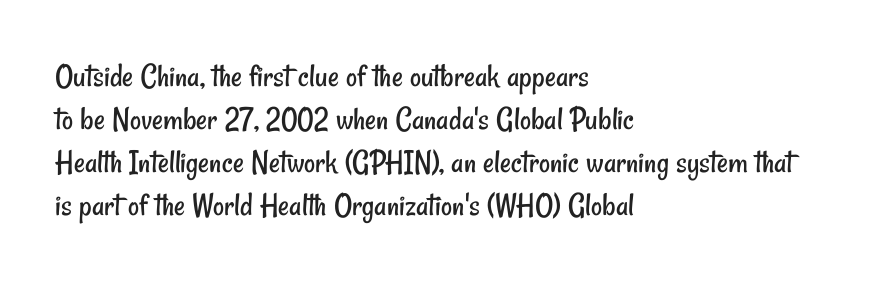
Q: Is the text bold? A: No.
Q: Is the typeface a serif or a sans-serif typeface? A: Sans-serif.
Q: Is the text underlined? A: No.
Q: How is the paragraph aligned? A: Left-aligned.
Q: Is the spacing between letters normal or unusually wide? A: Normal.
Q: Is the spacing between lines tight, normal or loose? A: Normal.
Q: Width (condensed, normal, or wide)? A: Condensed.
Q: Stroke contrast? A: Low.
Q: x-height? A: Small.
Q: Monospaced? A: No.
